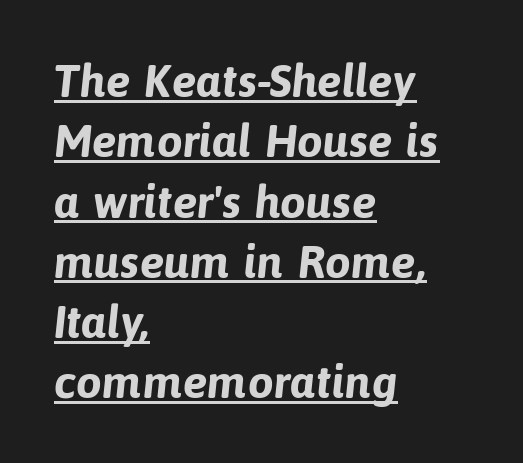
The image shows 46 px bold sans-serif type; set left-aligned, normal line spacing (1.31x), normal letter spacing, underlined; low stroke contrast and a medium x-height.
